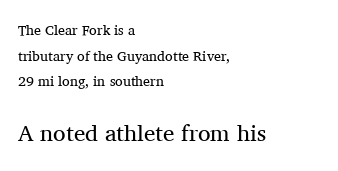
The image shows 23 px text type, upright; set left-aligned, line spacing 1.83x, normal letter spacing, not underlined; the second (bottom) block is 1.64x larger.
